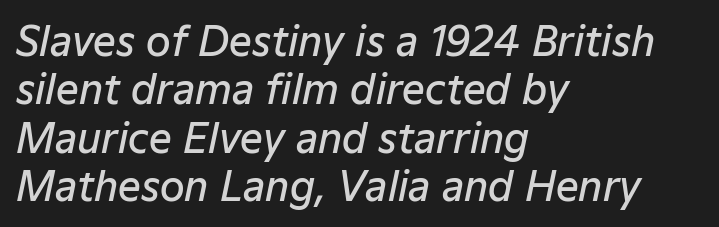
Q: Is the text bold? A: Semi-bold.
Q: Is the text italic (slanted)? A: Yes, it leans right by about 12 degrees.
Q: Is the text underlined? A: No.
Q: How is the paragraph aligned? A: Left-aligned.
Q: Is the spacing between letters normal or unusually wide? A: Normal.
Q: Width (condensed, normal, or wide)? A: Normal.
Q: Stroke contrast? A: Low.
Q: x-height? A: Medium.
Q: Monospaced? A: No.
